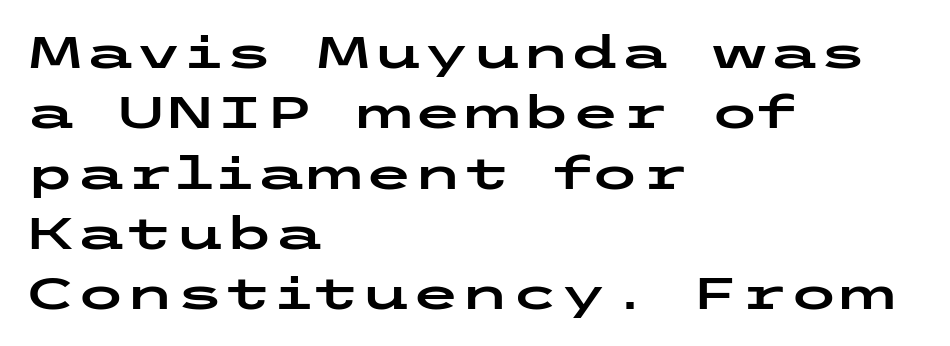
Q: Is the text italic (slanted)? A: No, it is upright.
Q: Is the typeface a serif or a sans-serif typeface? A: Sans-serif.
Q: Is the text underlined? A: No.
Q: How is the paragraph aligned? A: Left-aligned.
Q: Is the spacing between letters normal or unusually wide? A: Normal.
Q: Is the spacing between lines tight, normal or loose? A: Normal.
Q: Width (condensed, normal, or wide)? A: Wide.
Q: Stroke contrast? A: Low.
Q: x-height? A: Medium.
